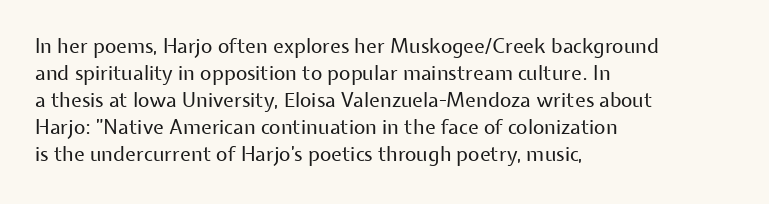
Q: Is the text bold? A: No.
Q: Is the text italic (slanted)? A: No, it is upright.
Q: Is the text underlined? A: No.
Q: How is the paragraph aligned? A: Left-aligned.
Q: Is the spacing between letters normal or unusually wide? A: Normal.
Q: Is the spacing between lines tight, normal or loose? A: Normal.
